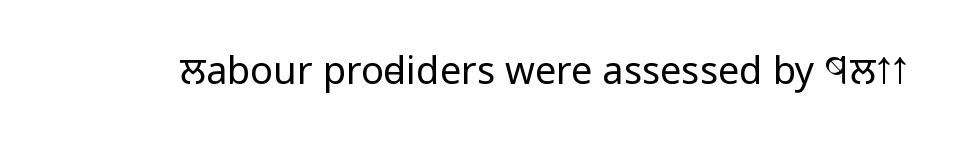
These glyphs show unthickened strokes, regular width or finer. Is the letter spacing exaggerated? No — it looks like the ordinary default. A roman cut, with each character standing at attention. Just letters on the line, the space beneath them empty. The letters carry no serifs — their stems end cleanly without finishing strokes. Is this a fixed-width face? No — the glyphs have proportional, varying widths.
